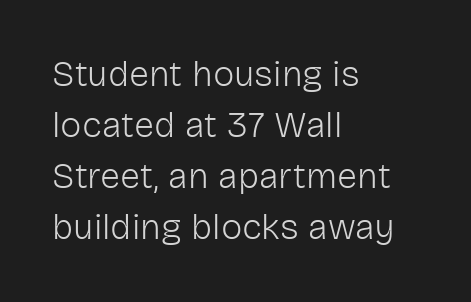
The image shows 36 px light sans-serif type, upright; set left-aligned, normal line spacing (1.42x), normal letter spacing, not underlined; low stroke contrast and a medium x-height.
